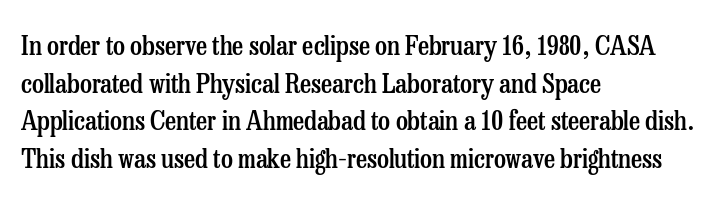
If you drew a ruler down the left edge, every line would touch it. Does the leading feel generous? No, just average. The gap between lines stays unmarked. This is the in-between weight designers call semibold or demi. These lines keep a tight, regular rhythm from letter to letter. This is roman type, the default non-slanted kind.
